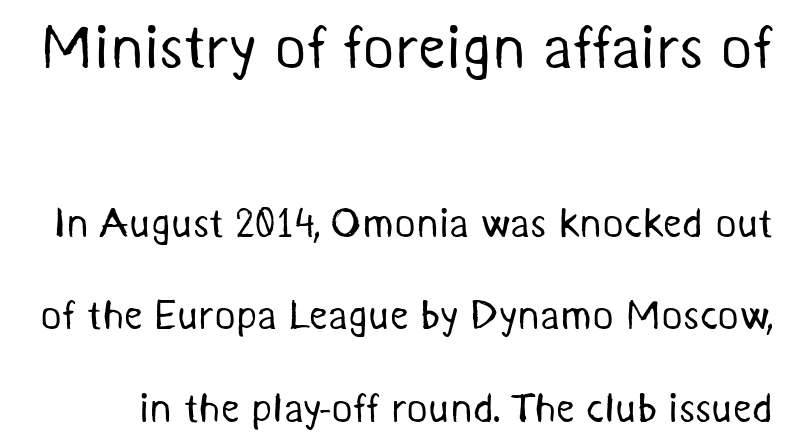
Q: Is the text bold? A: No.
Q: Is the typeface a serif or a sans-serif typeface? A: Sans-serif.
Q: Is the text underlined? A: No.
Q: Is the spacing between letters normal or unusually wide? A: Normal.
Q: Is the spacing between lines tight, normal or loose? A: Loose.
Q: Which block of text is set in a larger size, the first (top) or the second (bottom)? A: The first (top) one.
Q: Width (condensed, normal, or wide)? A: Normal.
Q: Stroke contrast? A: Medium.
Q: x-height? A: Medium.
Q: Monospaced? A: No.
